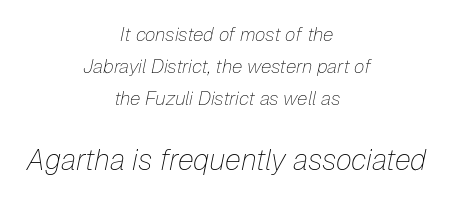
The image shows 29 px thin type, italic (leaning right); set centered, normal line spacing (1.68x), normal letter spacing, not underlined; the second (bottom) block is 1.53x larger; low stroke contrast and a medium x-height.
